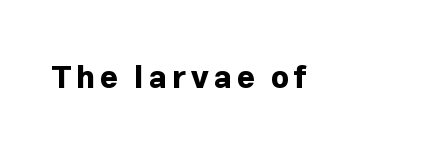
{"serif": "no", "italic": "no", "bold": "yes", "weight": "bold", "width": "normal", "stroke_contrast": "low", "x_height": "medium", "monospaced": "no", "underline": "no", "glyph_px": 31}
